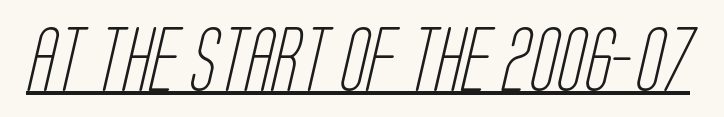
Q: Is the text bold? A: No.
Q: Is the typeface a serif or a sans-serif typeface? A: Sans-serif.
Q: Is the text underlined? A: Yes.
Q: Is the spacing between letters normal or unusually wide? A: Normal.
Q: Width (condensed, normal, or wide)? A: Condensed.
Q: Stroke contrast? A: Low.
Q: x-height? A: Large.
Q: Monospaced? A: No.
